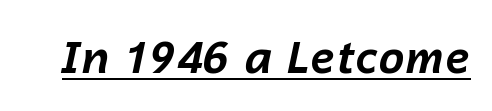
The image shows 45 px bold type, italic (leaning right); set normal letter spacing, underlined; low stroke contrast and a medium x-height.
